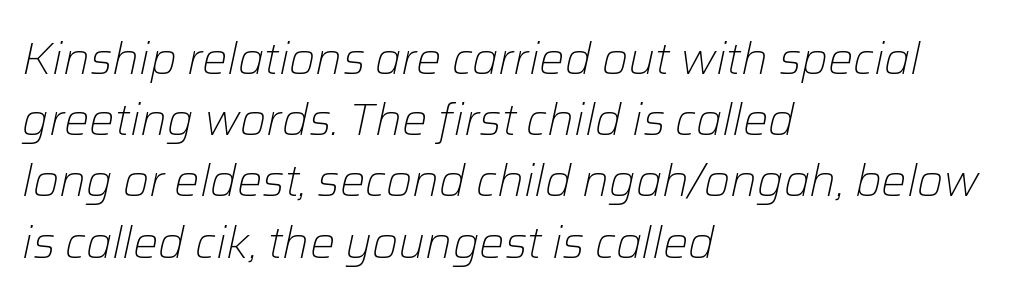
{"italic": "yes", "lean": "right", "slant_degrees": 12, "bold": "no", "weight": "light", "width": "normal", "stroke_contrast": "low", "x_height": "medium", "monospaced": "no", "underline": "no", "align": "left", "line_spacing": "normal", "line_spacing_ratio": 1.36, "letter_spacing": "normal", "letter_spacing_em": 0.0, "glyph_px": 45}
